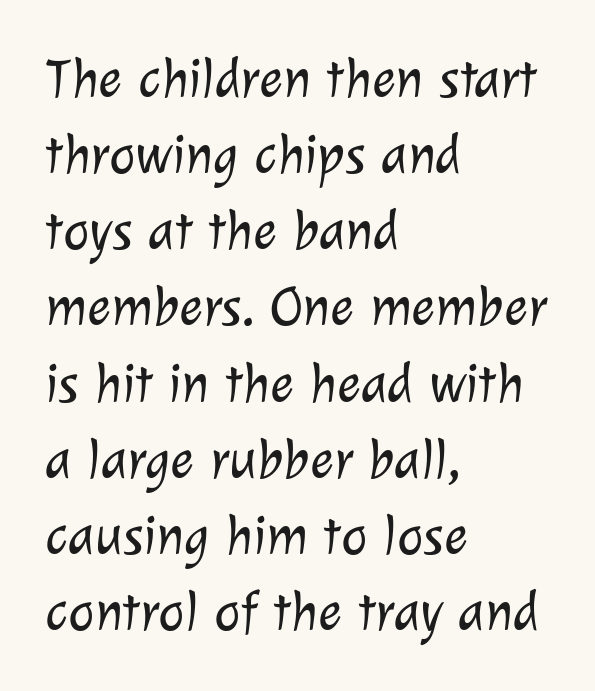
Summary of weight: not heavy and not bold. Words appear dense and cohesive because spacing is normal. No word sits above an underline. Think of a printed novel: that variable character pitch is what you see here. No feet cap the strokes, marking this as sans-serif type.
